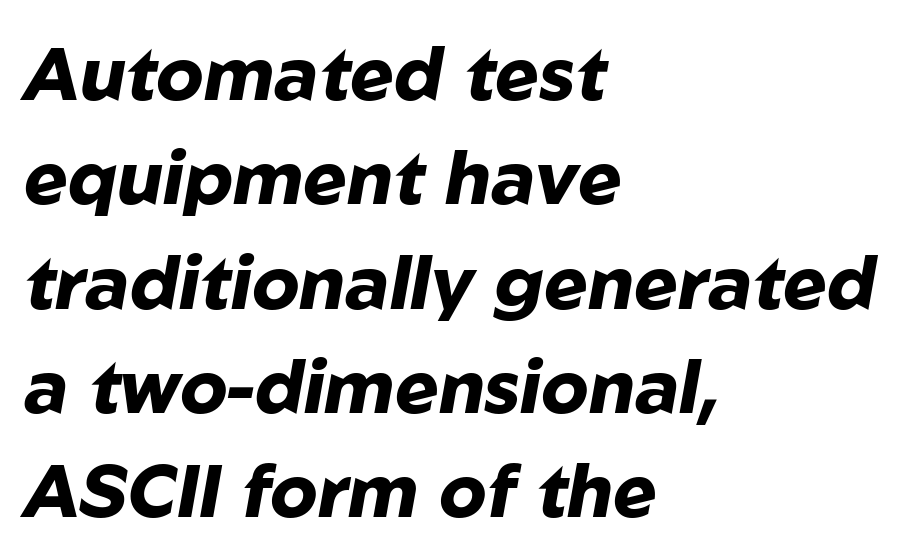
Q: Is the text bold? A: Yes.
Q: Is the text italic (slanted)? A: Yes, it leans right by about 10 degrees.
Q: Is the text underlined? A: No.
Q: How is the paragraph aligned? A: Left-aligned.
Q: Is the spacing between letters normal or unusually wide? A: Normal.
Q: Is the spacing between lines tight, normal or loose? A: Normal.
Q: Width (condensed, normal, or wide)? A: Normal.
Q: Stroke contrast? A: Low.
Q: x-height? A: Medium.
Q: Monospaced? A: No.
